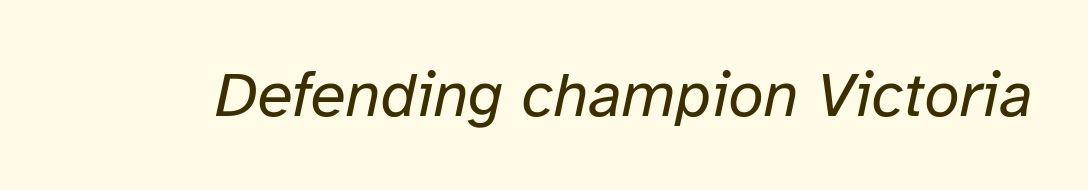
The image shows 64 px regular-weight type, italic (leaning right); set normal letter spacing, not underlined; low stroke contrast and a medium x-height.
